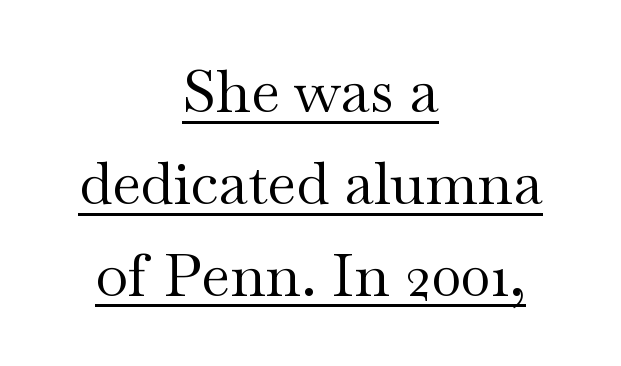
Q: Is the text bold? A: No.
Q: Is the text italic (slanted)? A: No, it is upright.
Q: Is the typeface a serif or a sans-serif typeface? A: Serif.
Q: Is the text underlined? A: Yes.
Q: How is the paragraph aligned? A: Centered.
Q: Is the spacing between letters normal or unusually wide? A: Normal.
Q: Is the spacing between lines tight, normal or loose? A: Normal.
Q: Width (condensed, normal, or wide)? A: Wide.
Q: Stroke contrast? A: Medium.
Q: x-height? A: Small.
Q: Monospaced? A: No.
